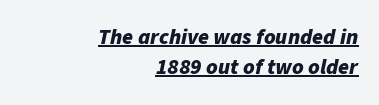
Q: Is the text bold? A: Yes.
Q: Is the text italic (slanted)? A: Yes, it leans right by about 11 degrees.
Q: Is the text underlined? A: Yes.
Q: How is the paragraph aligned? A: Right-aligned.
Q: Is the spacing between letters normal or unusually wide? A: Normal.
Q: Is the spacing between lines tight, normal or loose? A: Normal.
